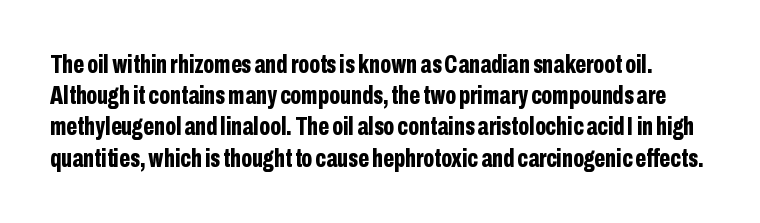
Only glyphs here, with clear space below each row. Weight check: bold — yes, fully. The letters stand upright; this is a roman face. The face used here is rendered with its standard letterfit.
